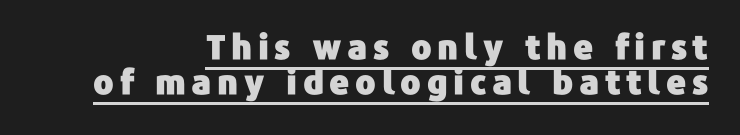
Notice how the passage keeps a crisp vertical edge on the right only. Proportional: the letters do not fall into vertical columns. Honestly, the rows look squashed on top of each other. A rule runs beneath these lines of type. Grotesque or geometric, the face here clearly has no serifs. These lines were composed using upright roman letters.
